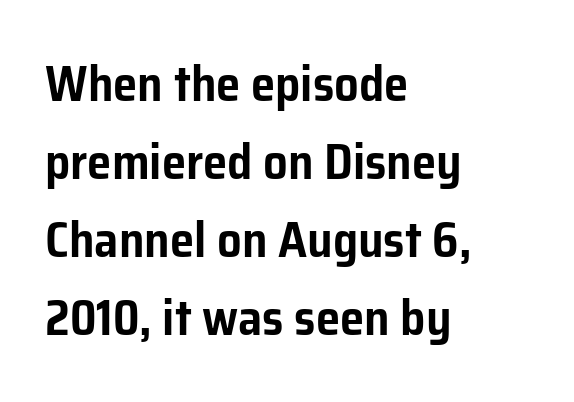
{"serif": "no", "italic": "no", "width": "normal", "stroke_contrast": "low", "x_height": "medium", "monospaced": "no", "underline": "no", "align": "left", "line_spacing": "normal", "line_spacing_ratio": 1.59, "letter_spacing": "normal", "letter_spacing_em": 0.0, "glyph_px": 49}
